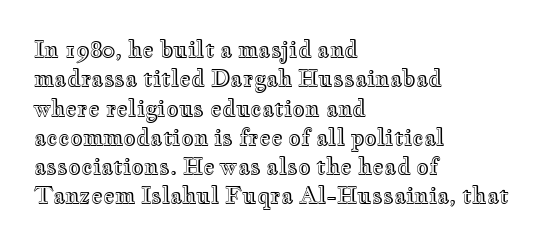
The image shows 22 px text type, upright; set left-aligned, normal line spacing (1.33x), normal letter spacing, not underlined.
